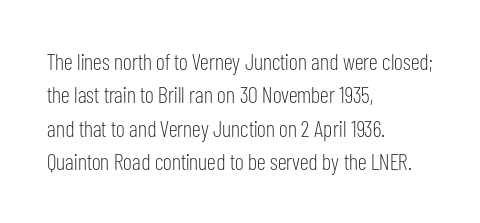
{"italic": "no", "bold": "no", "underline": "no", "align": "left", "line_spacing": "normal", "line_spacing_ratio": 1.45, "letter_spacing": "normal", "letter_spacing_em": 0.0, "glyph_px": 23}
